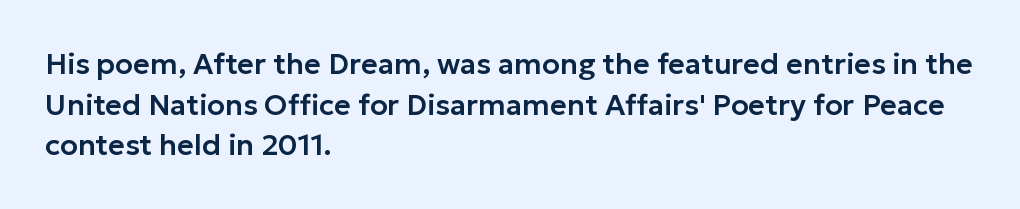
Q: Is the text italic (slanted)? A: No, it is upright.
Q: Is the typeface a serif or a sans-serif typeface? A: Sans-serif.
Q: Is the text underlined? A: No.
Q: How is the paragraph aligned? A: Left-aligned.
Q: Is the spacing between letters normal or unusually wide? A: Normal.
Q: Is the spacing between lines tight, normal or loose? A: Normal.
Q: Width (condensed, normal, or wide)? A: Normal.
Q: Stroke contrast? A: Low.
Q: x-height? A: Medium.
Q: Monospaced? A: No.
